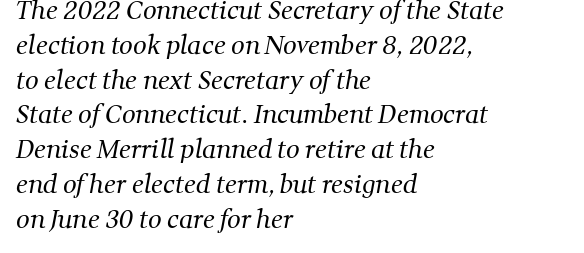
The image shows 24 px text type; set left-aligned, normal line spacing (1.45x), normal letter spacing, not underlined.
